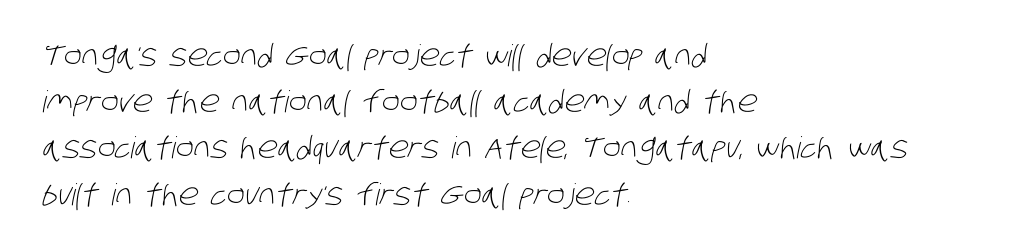
{"serif": "no", "bold": "no", "weight": "light", "width": "condensed", "stroke_contrast": "low", "x_height": "large", "monospaced": "no", "underline": "no", "align": "left", "line_spacing": "normal", "line_spacing_ratio": 1.54, "letter_spacing": "normal", "letter_spacing_em": 0.0, "glyph_px": 30}
